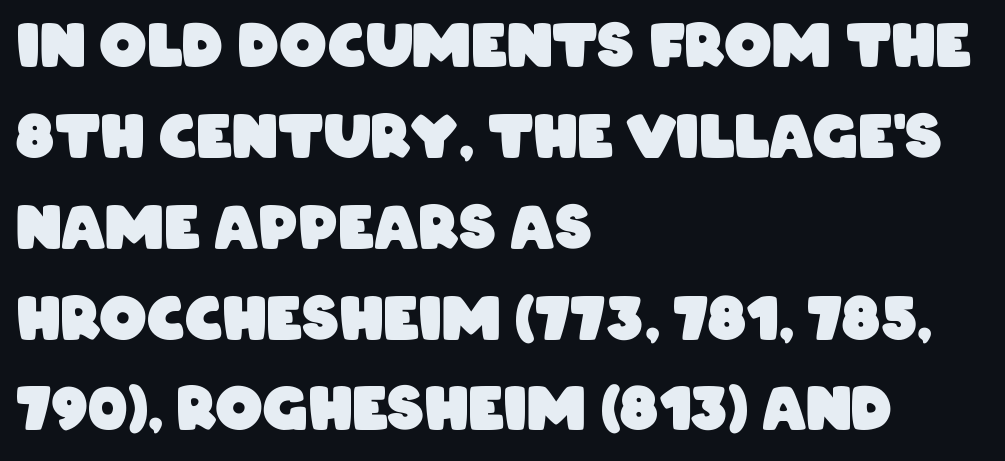
The image shows 59 px heavy, condensed sans-serif type; set left-aligned, normal line spacing (1.54x), normal letter spacing, not underlined; low stroke contrast and a large x-height.
